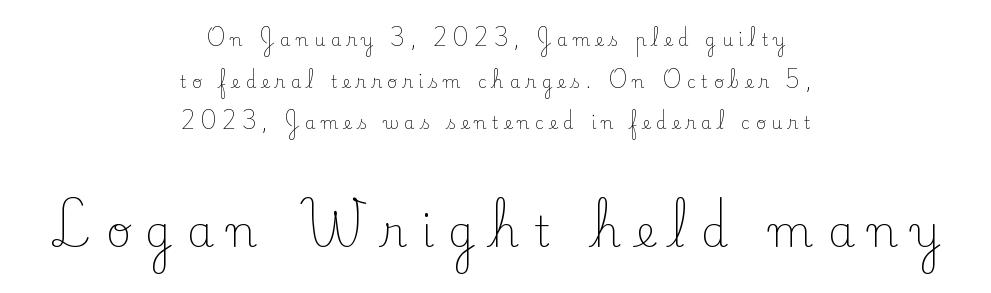
The image shows 43 px light serif type, upright; set centered, loose line spacing (2.45x), unusually wide letter spacing (+0.34 em), not underlined; the second (bottom) block is 2.53x larger; low stroke contrast and a small x-height.
